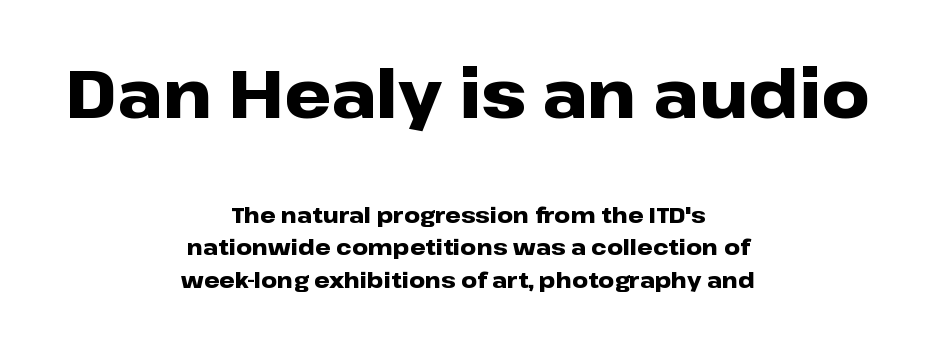
The image shows 67 px heavy, wide sans-serif type, upright; set centered, normal line spacing (1.48x), normal letter spacing, not underlined; the first (top) block is 3.05x larger; low stroke contrast and a medium x-height.
